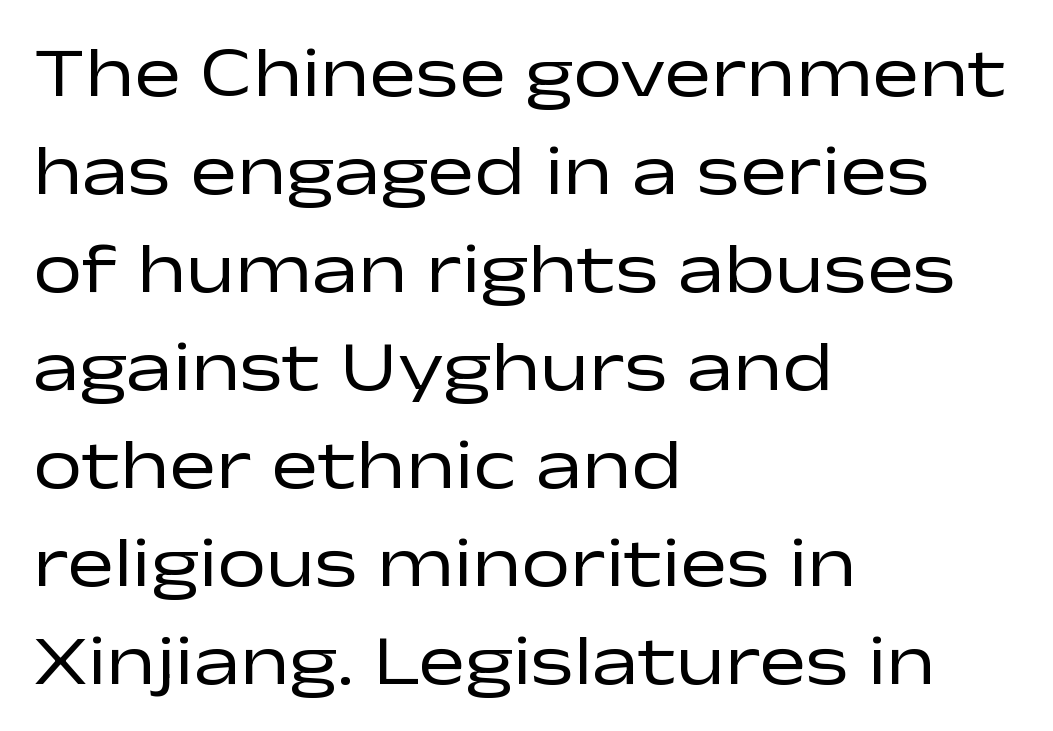
Q: Is the text bold? A: No.
Q: Is the text italic (slanted)? A: No, it is upright.
Q: Is the typeface a serif or a sans-serif typeface? A: Sans-serif.
Q: Is the text underlined? A: No.
Q: How is the paragraph aligned? A: Left-aligned.
Q: Is the spacing between letters normal or unusually wide? A: Normal.
Q: Is the spacing between lines tight, normal or loose? A: Normal.
Q: Width (condensed, normal, or wide)? A: Wide.
Q: Stroke contrast? A: Low.
Q: x-height? A: Medium.
Q: Monospaced? A: No.
